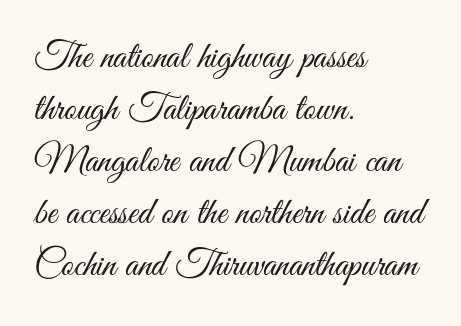
Q: Is the text bold? A: No.
Q: Is the text italic (slanted)? A: Yes.
Q: Is the typeface a serif or a sans-serif typeface? A: Sans-serif.
Q: Is the text underlined? A: No.
Q: How is the paragraph aligned? A: Left-aligned.
Q: Is the spacing between letters normal or unusually wide? A: Normal.
Q: Is the spacing between lines tight, normal or loose? A: Normal.
Q: Width (condensed, normal, or wide)? A: Condensed.
Q: Stroke contrast? A: Medium.
Q: x-height? A: Small.
Q: Monospaced? A: No.
